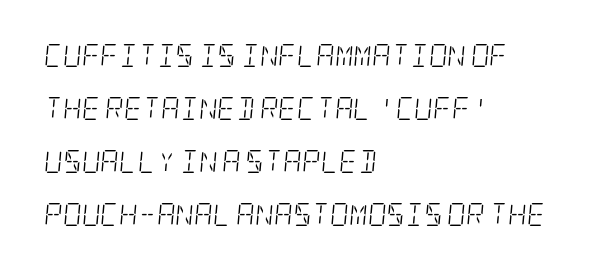
How would I describe the line gaps? Wide and relaxed. When letters slant like this, we call the style italic. Short and long lines alike share a common starting point at left. A typesetter would call this zero additional tracking. Just letters on the line, the space beneath them empty.
